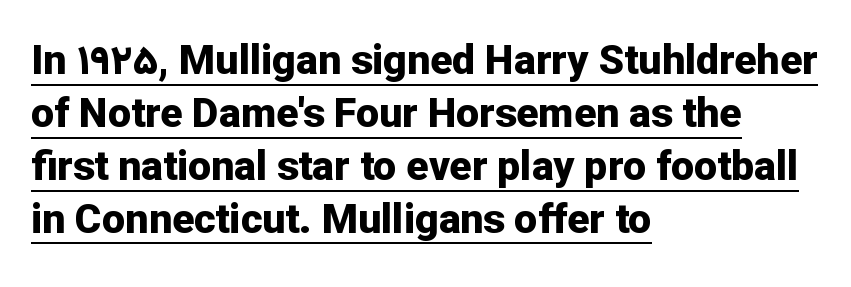
The face used here appears with an underline applied. Is there any slant? The stems are plumb. Heft: maximum for text — a bold. Nope, no serifs anywhere on these letters.
